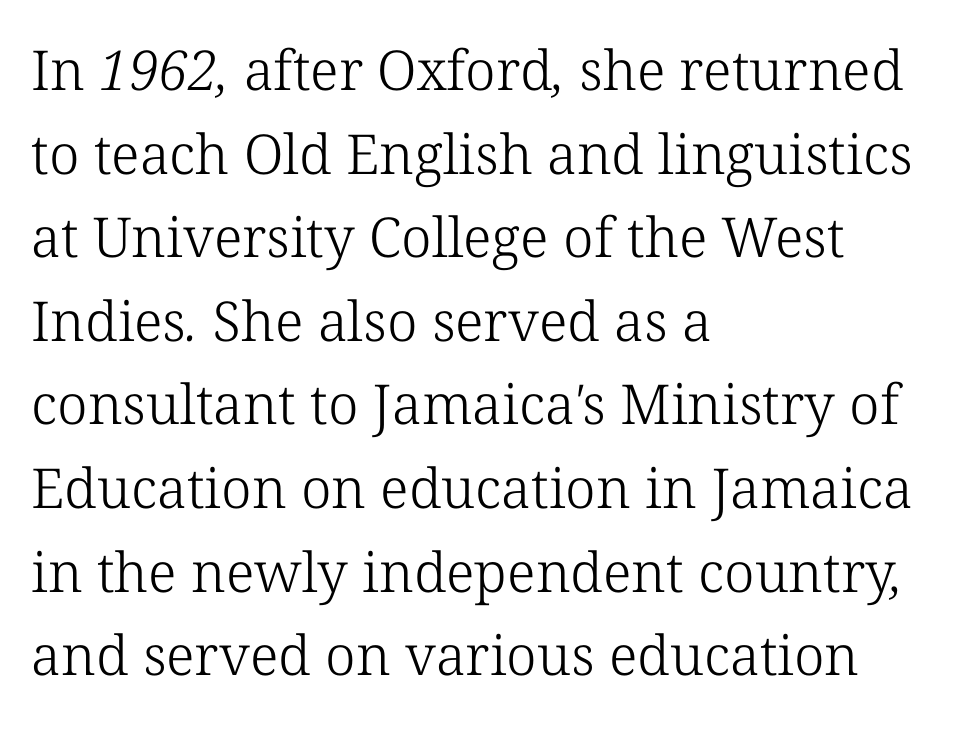
The image shows 55 px light serif type; set left-aligned, normal line spacing (1.52x), normal letter spacing, not underlined; low stroke contrast and a medium x-height.
